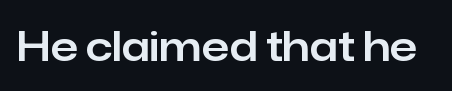
{"serif": "no", "italic": "no", "width": "normal", "stroke_contrast": "low", "x_height": "medium", "monospaced": "no", "underline": "no", "letter_spacing": "normal", "letter_spacing_em": 0.0, "glyph_px": 40}
